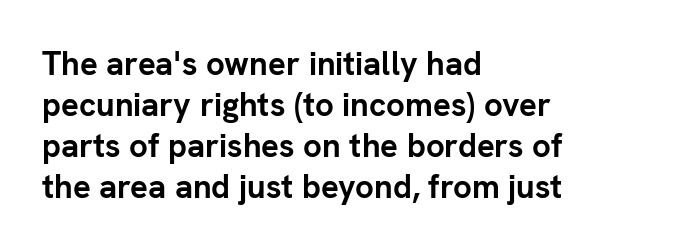
The letters stand upright; this is a roman face. Quick note: underline off. The lines are quadded left. The typesetting leans heavy: a genuine bold.
